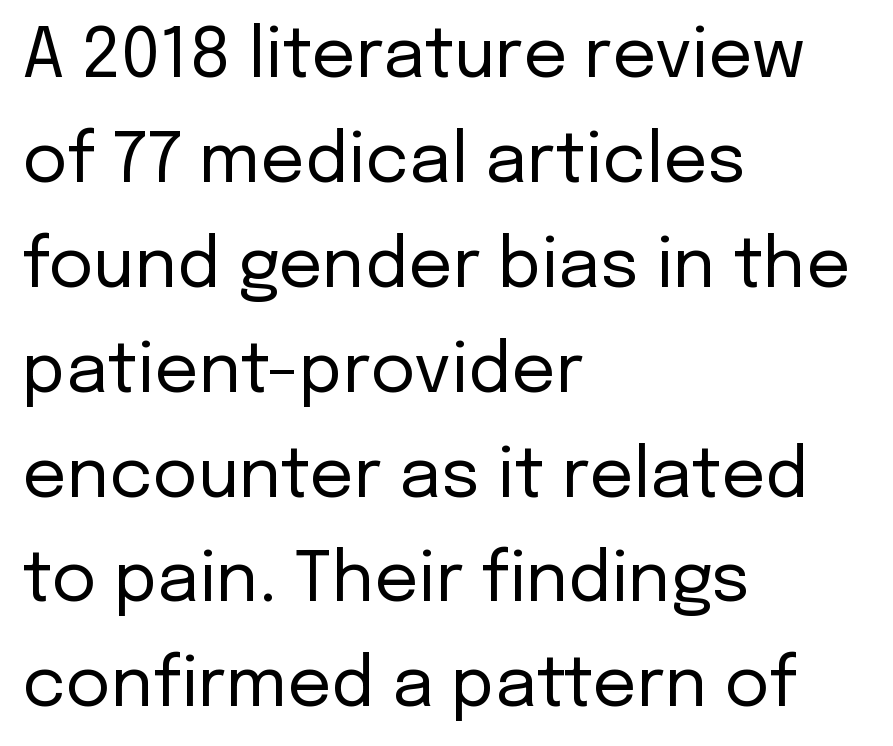
{"serif": "no", "italic": "no", "bold": "no", "weight": "regular", "width": "normal", "stroke_contrast": "low", "x_height": "medium", "monospaced": "no", "underline": "no", "align": "left", "line_spacing": "normal", "line_spacing_ratio": 1.52, "letter_spacing": "normal", "letter_spacing_em": 0.0, "glyph_px": 69}
